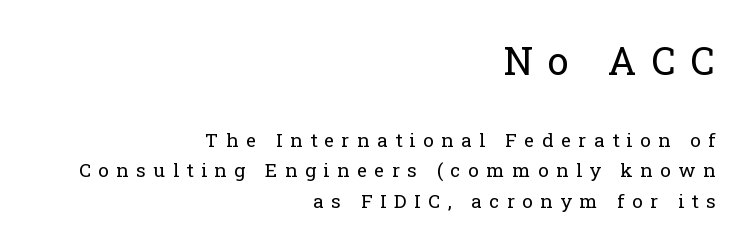
You could only call the tracking loose — the letters float apart. The lines are quadded right. Do the letters lean? They stand straight. Nobody drew a line under any word here.
